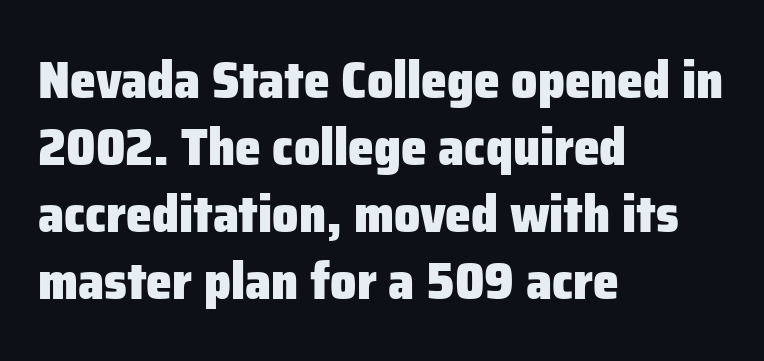
{"serif": "no", "italic": "no", "bold": "yes", "weight": "heavy", "width": "normal", "stroke_contrast": "low", "x_height": "medium", "monospaced": "no", "underline": "no", "align": "left", "line_spacing": "normal", "line_spacing_ratio": 1.29, "letter_spacing": "normal", "letter_spacing_em": 0.0, "glyph_px": 52}
